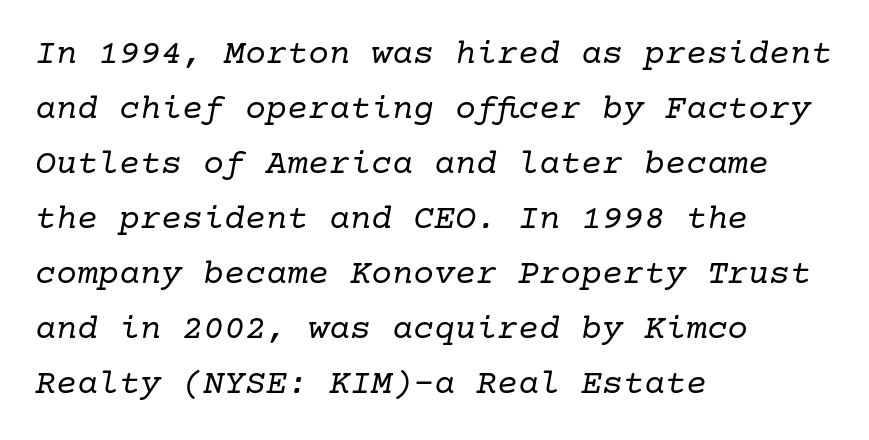
The image shows 35 px regular-weight serif type, italic (leaning right); set left-aligned, normal line spacing (1.57x), normal letter spacing, not underlined; low stroke contrast and a medium x-height.
